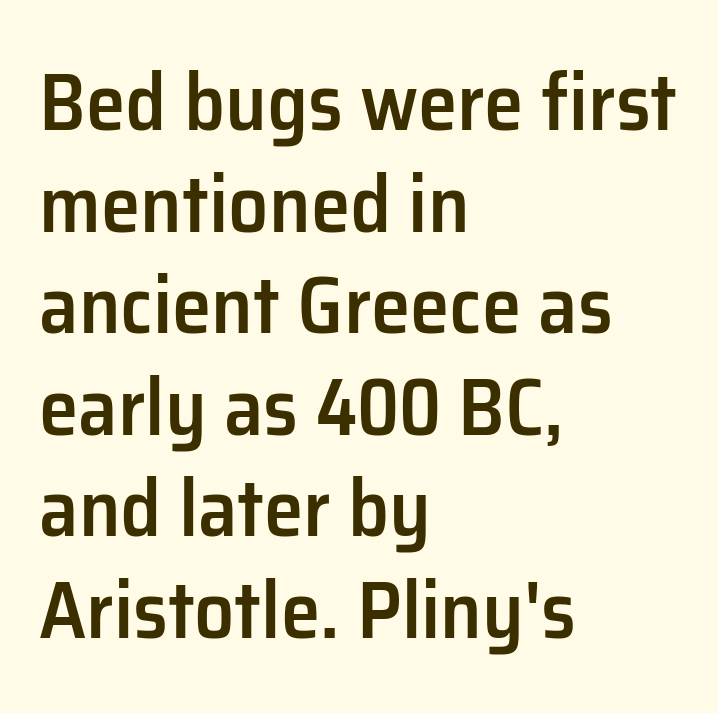
{"serif": "no", "italic": "no", "bold": "semi", "weight": "semibold", "width": "normal", "stroke_contrast": "low", "x_height": "medium", "monospaced": "no", "underline": "no", "align": "left", "line_spacing": "normal", "line_spacing_ratio": 1.27, "letter_spacing": "normal", "letter_spacing_em": 0.0, "glyph_px": 80}
